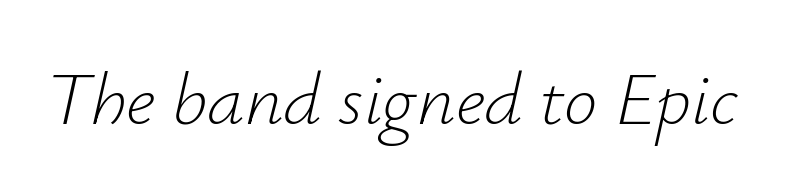
Q: Is the text bold? A: No.
Q: Is the text italic (slanted)? A: Yes, it leans right by about 12 degrees.
Q: Is the text underlined? A: No.
Q: Is the spacing between letters normal or unusually wide? A: Normal.
Q: Width (condensed, normal, or wide)? A: Normal.
Q: Stroke contrast? A: Low.
Q: x-height? A: Small.
Q: Monospaced? A: No.
